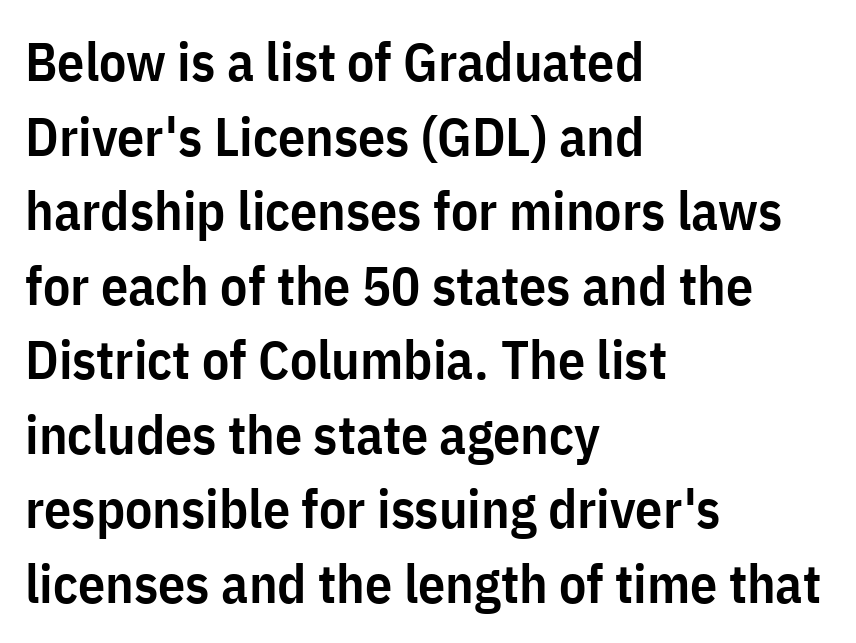
Q: Is the text bold? A: Semi-bold.
Q: Is the text italic (slanted)? A: No, it is upright.
Q: Is the typeface a serif or a sans-serif typeface? A: Sans-serif.
Q: Is the text underlined? A: No.
Q: How is the paragraph aligned? A: Left-aligned.
Q: Is the spacing between letters normal or unusually wide? A: Normal.
Q: Is the spacing between lines tight, normal or loose? A: Normal.
Q: Width (condensed, normal, or wide)? A: Condensed.
Q: Stroke contrast? A: Low.
Q: x-height? A: Medium.
Q: Monospaced? A: No.
